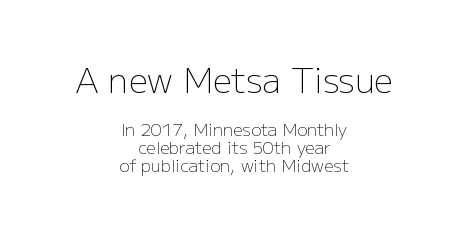
Q: Is the text bold? A: No.
Q: Is the text italic (slanted)? A: No, it is upright.
Q: Is the typeface a serif or a sans-serif typeface? A: Sans-serif.
Q: Is the text underlined? A: No.
Q: How is the paragraph aligned? A: Centered.
Q: Is the spacing between letters normal or unusually wide? A: Normal.
Q: Is the spacing between lines tight, normal or loose? A: Tight.
Q: Which block of text is set in a larger size, the first (top) or the second (bottom)? A: The first (top) one.
Q: Width (condensed, normal, or wide)? A: Normal.
Q: Stroke contrast? A: Low.
Q: x-height? A: Medium.
Q: Monospaced? A: No.
